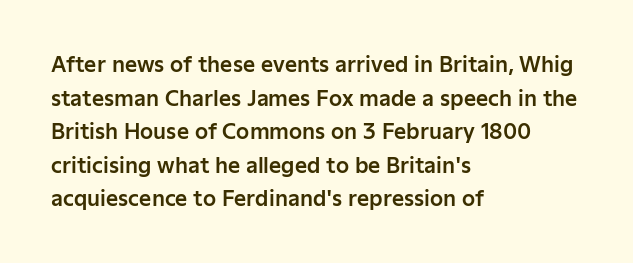
Q: Is the text italic (slanted)? A: No, it is upright.
Q: Is the text underlined? A: No.
Q: How is the paragraph aligned? A: Left-aligned.
Q: Is the spacing between letters normal or unusually wide? A: Normal.
Q: Is the spacing between lines tight, normal or loose? A: Normal.
